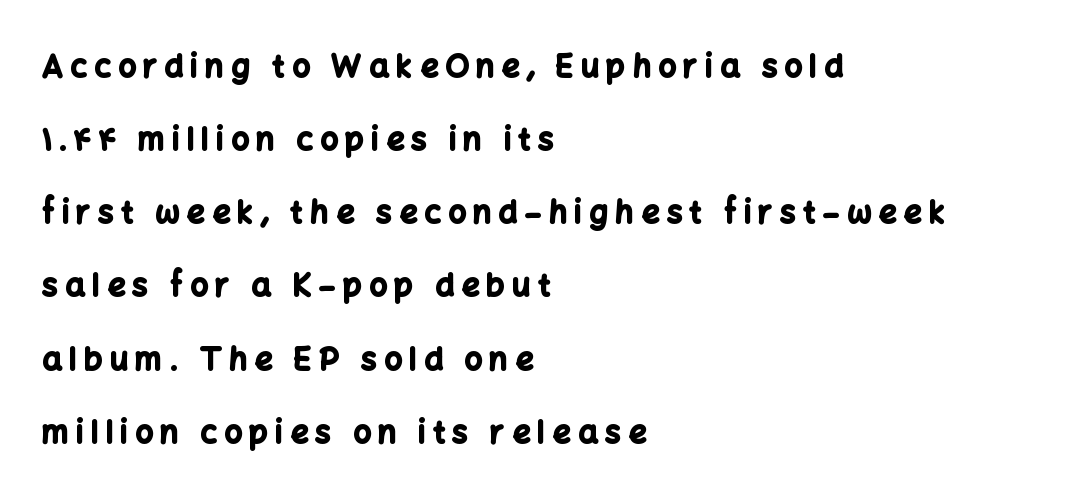
{"serif": "no", "italic": "no", "bold": "yes", "weight": "bold", "width": "normal", "stroke_contrast": "low", "x_height": "medium", "monospaced": "no", "underline": "no", "align": "left", "line_spacing": "loose", "line_spacing_ratio": 2.36, "letter_spacing": "wide", "letter_spacing_em": 0.24, "glyph_px": 31}
